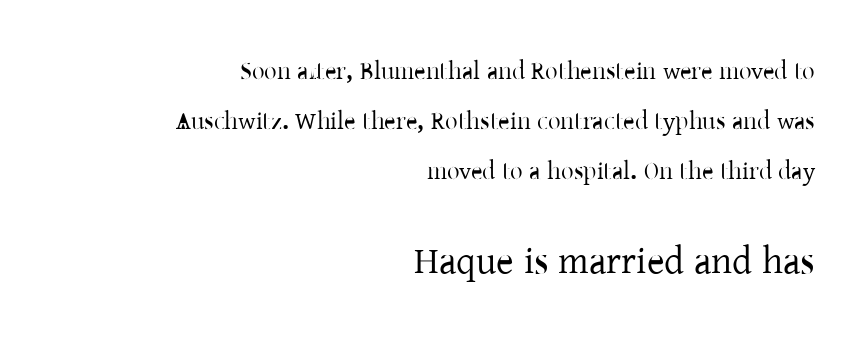
Q: Is the text italic (slanted)? A: No, it is upright.
Q: Is the typeface a serif or a sans-serif typeface? A: Serif.
Q: Is the text underlined? A: No.
Q: How is the paragraph aligned? A: Right-aligned.
Q: Is the spacing between letters normal or unusually wide? A: Normal.
Q: Is the spacing between lines tight, normal or loose? A: Loose.
Q: Which block of text is set in a larger size, the first (top) or the second (bottom)? A: The second (bottom) one.
Q: Width (condensed, normal, or wide)? A: Normal.
Q: Stroke contrast? A: Low.
Q: x-height? A: Medium.
Q: Monospaced? A: No.
